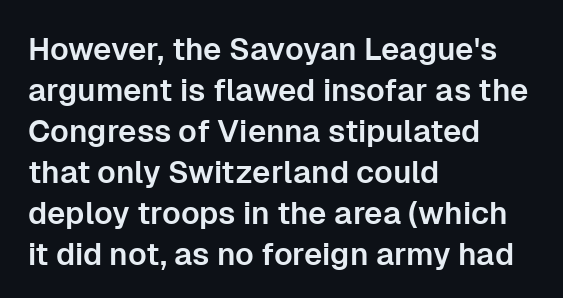
{"serif": "no", "italic": "no", "width": "normal", "stroke_contrast": "low", "x_height": "medium", "monospaced": "no", "underline": "no", "align": "left", "line_spacing": "normal", "line_spacing_ratio": 1.32, "letter_spacing": "normal", "letter_spacing_em": 0.0, "glyph_px": 31}
